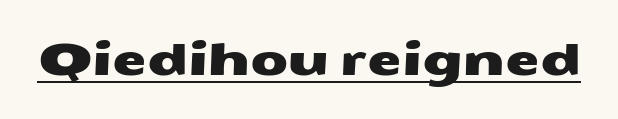
{"serif": "no", "width": "wide", "stroke_contrast": "medium", "x_height": "medium", "monospaced": "no", "underline": "yes", "letter_spacing": "normal", "letter_spacing_em": 0.0, "glyph_px": 44}
